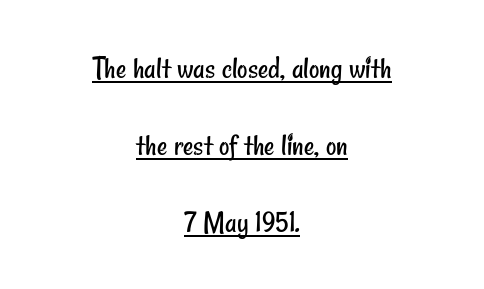
The image shows 32 px regular-weight, condensed sans-serif type; set centered, loose line spacing (2.41x), normal letter spacing, underlined; low stroke contrast and a small x-height.
